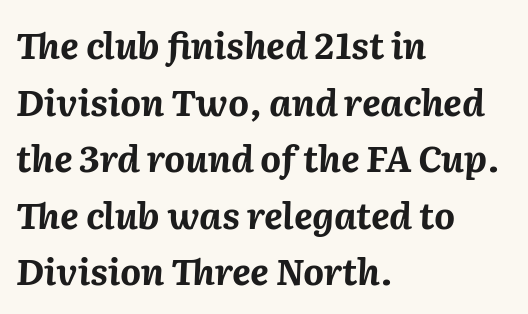
Set as a true bold cut, around the 700 mark. Summary of vertical rhythm: regular, with standard interline spacing. Words float on clear page, feet unadorned. Here the designer chose a conventional face with non-uniform glyph widths.
